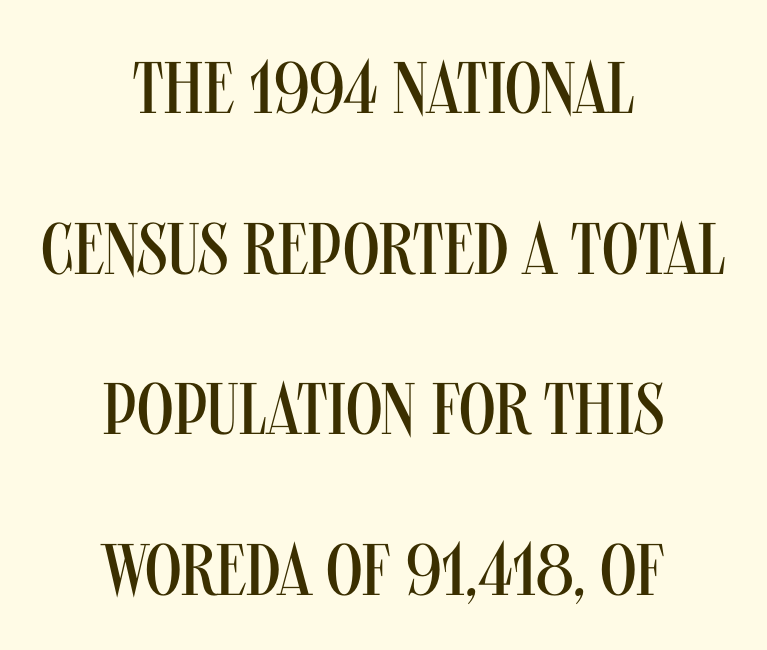
{"serif": "no", "italic": "no", "bold": "no", "weight": "regular", "width": "condensed", "stroke_contrast": "medium", "x_height": "large", "monospaced": "no", "underline": "no", "align": "center", "line_spacing": "loose", "line_spacing_ratio": 2.2, "letter_spacing": "normal", "letter_spacing_em": 0.0, "glyph_px": 73}
